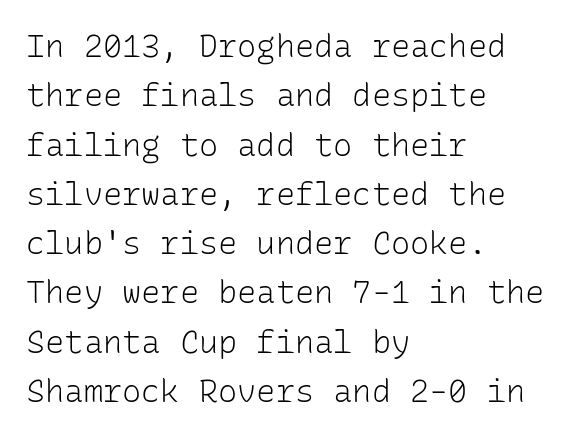
The image shows 32 px light sans-serif type, upright, monospaced; set left-aligned, normal line spacing (1.54x), normal letter spacing, not underlined; low stroke contrast and a medium x-height.
